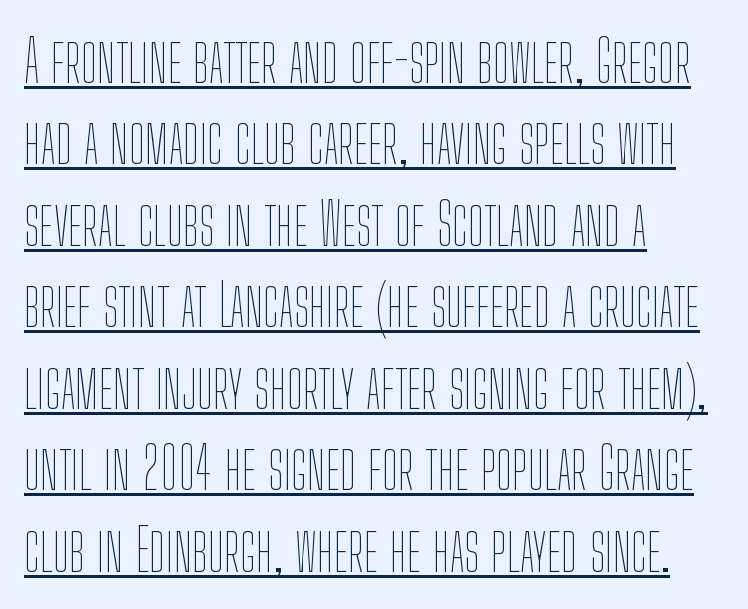
Beneath each row of characters lies a ruled line. In CSS terms this would be text-align: left. Caption: face not bold, strokes unweighted. Summary of vertical rhythm: regular, with standard interline spacing. This rendering leaves character spacing at its baseline value.
